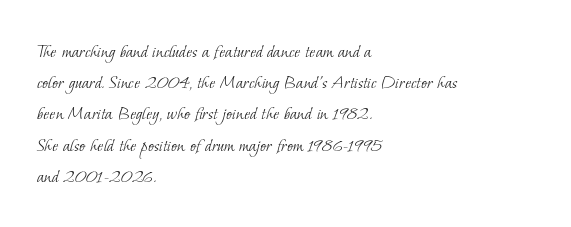
The space between consecutive lines is moderate. Letters rest on an invisible, unmarked baseline. Think standard paragraph weight, or any step lighter than that. Does extra space separate the letters? No, they use regular spacing. If you drew a ruler down the left edge, every line would touch it.
